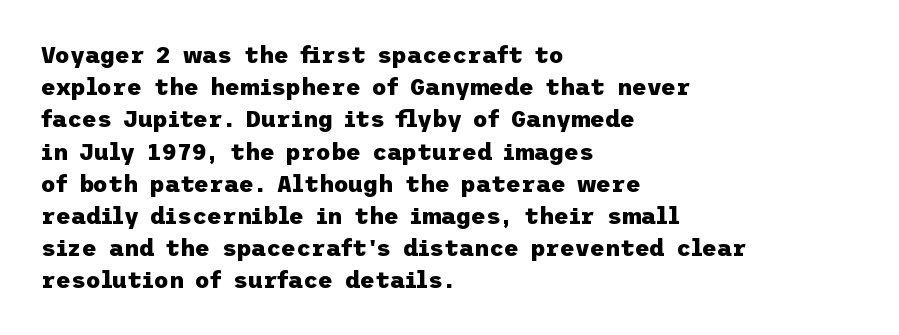
Teacher's note: observe the even left margin — that is flush-left alignment. Tracking here is standard; glyphs follow each other at the usual distance. Horizontal bands of white between lines are of average thickness. Is the type bold? Yes — the strokes are clearly thick and heavy. This is the regular roman posture of the typeface.
